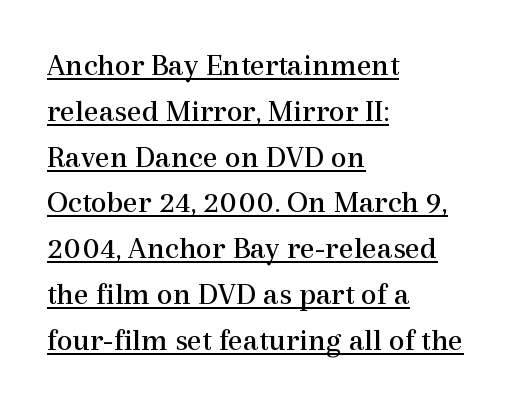
The image shows 32 px regular-weight serif type, upright; set left-aligned, normal line spacing (1.43x), normal letter spacing, underlined; a medium x-height.
